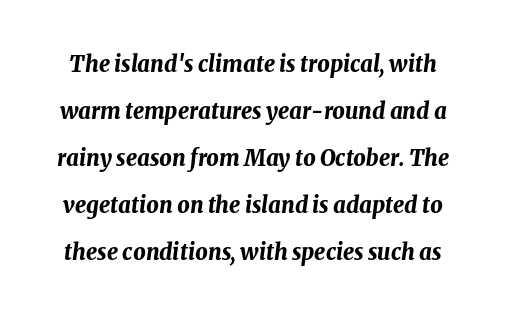
Whoever set this chose breathing room over compactness in the vertical rhythm. A typesetter would mark this as italic. Observe the ordinary spacing: letters are neighbours, not strangers. The foot of each line stays bare and open. Typographic density is high because the face is bold.
